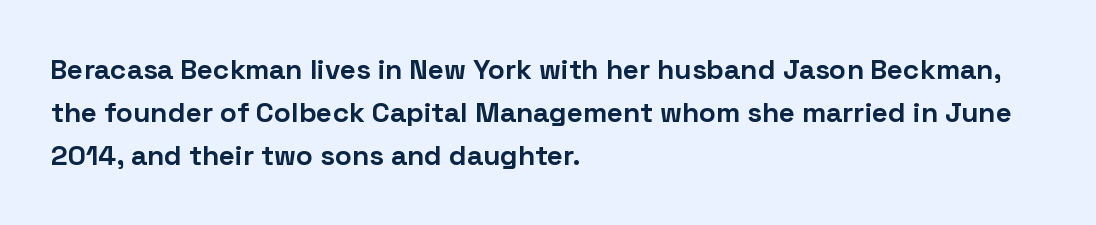
You can tell from the bare stems that sans-serif type was used. Note the varied advance widths — an 'i' is clearly narrower than an 'm'. Does the leading feel generous? No, just average. The passage shown has conventional tracking throughout. Each row of text sits above clean, open space. A roman cut, with each character standing at attention.
